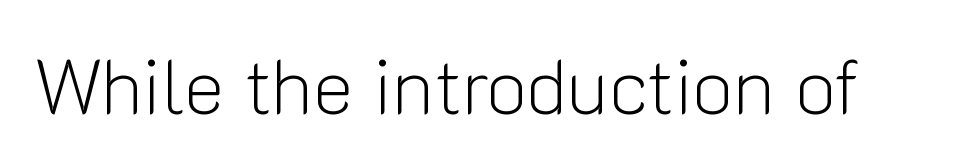
The passage shown has conventional tracking throughout. Each letter keeps its own natural width here, so spacing adapts to shape. Any mark beneath the type? The region is blank. Stroke thickness stays within the range of a standard reading face or lighter. In terms of letterform style, serifs are entirely absent. Nope, not italic — everything's standing straight.
